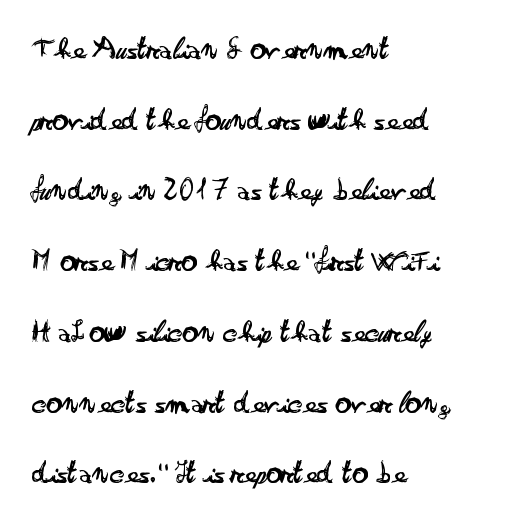
Q: Is the text bold? A: No.
Q: Is the text italic (slanted)? A: No, it is upright.
Q: Is the typeface a serif or a sans-serif typeface? A: Sans-serif.
Q: Is the text underlined? A: No.
Q: How is the paragraph aligned? A: Left-aligned.
Q: Is the spacing between letters normal or unusually wide? A: Normal.
Q: Is the spacing between lines tight, normal or loose? A: Loose.
Q: Width (condensed, normal, or wide)? A: Wide.
Q: Stroke contrast? A: Low.
Q: x-height? A: Small.
Q: Monospaced? A: No.
